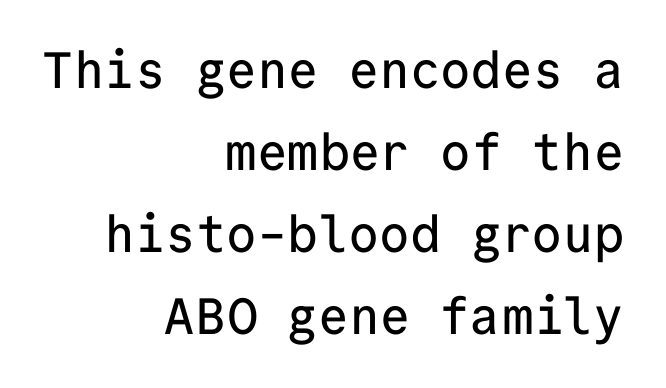
{"serif": "no", "italic": "no", "width": "normal", "stroke_contrast": "low", "x_height": "medium", "monospaced": "yes", "underline": "no", "align": "right", "line_spacing": "normal", "line_spacing_ratio": 1.61, "letter_spacing": "normal", "letter_spacing_em": 0.0, "glyph_px": 51}
